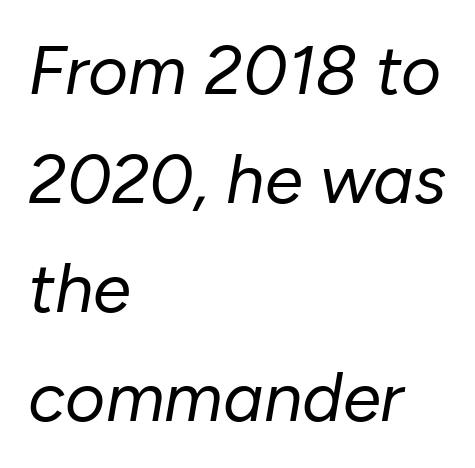
{"italic": "yes", "lean": "right", "slant_degrees": 10, "bold": "no", "weight": "regular", "width": "normal", "stroke_contrast": "low", "x_height": "medium", "monospaced": "no", "underline": "no", "align": "left", "line_spacing": "normal", "line_spacing_ratio": 1.58, "letter_spacing": "normal", "letter_spacing_em": 0.0, "glyph_px": 69}
